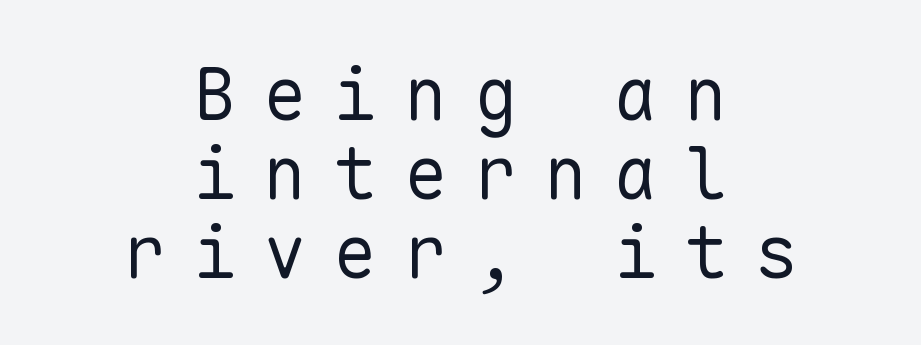
The passage shown stacks its lines with hardly any gap. Here the glyphs are tracked loosely, breaking word shapes into spaced letters. Letters rest on an invisible, unmarked baseline. A student would call this center alignment; a typographer would say set centered. The lettering holds an erect, upright posture throughout.
